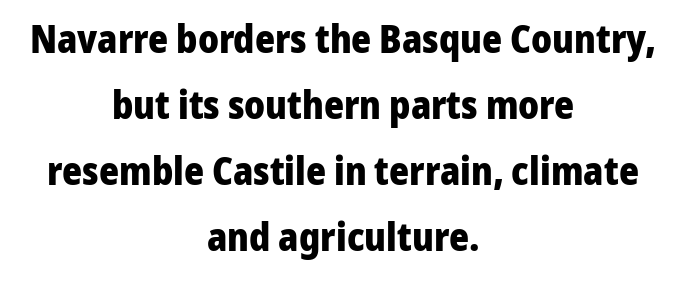
{"serif": "no", "italic": "no", "bold": "yes", "weight": "heavy", "width": "normal", "stroke_contrast": "low", "x_height": "medium", "monospaced": "no", "underline": "no", "align": "center", "line_spacing_ratio": 1.74, "letter_spacing": "normal", "letter_spacing_em": 0.0, "glyph_px": 38}
